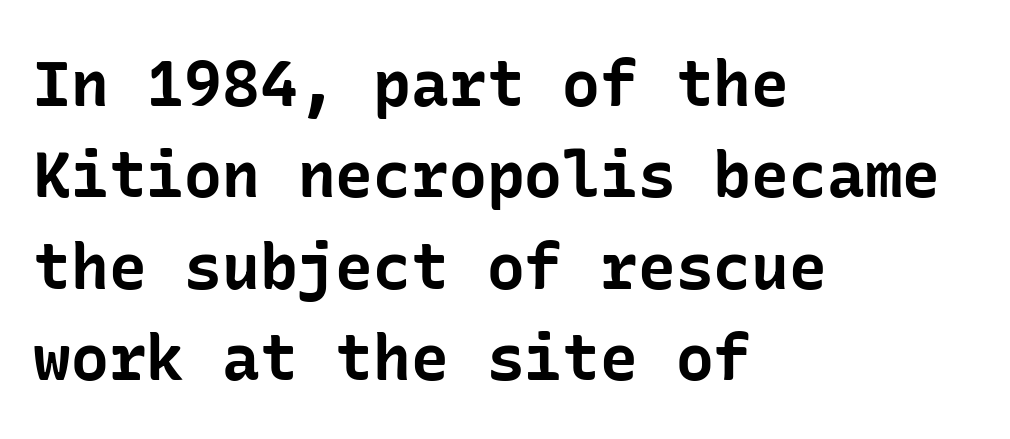
{"serif": "no", "italic": "no", "bold": "yes", "weight": "bold", "width": "normal", "stroke_contrast": "low", "x_height": "medium", "underline": "no", "align": "left", "line_spacing": "normal", "line_spacing_ratio": 1.45, "letter_spacing": "normal", "letter_spacing_em": 0.0, "glyph_px": 63}
